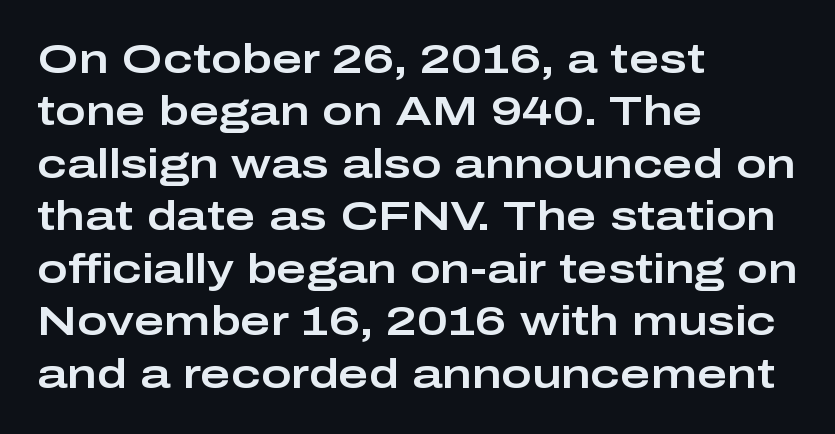
The image shows 41 px wide sans-serif type, upright; set left-aligned, normal line spacing (1.28x), normal letter spacing, not underlined; low stroke contrast and a medium x-height.
